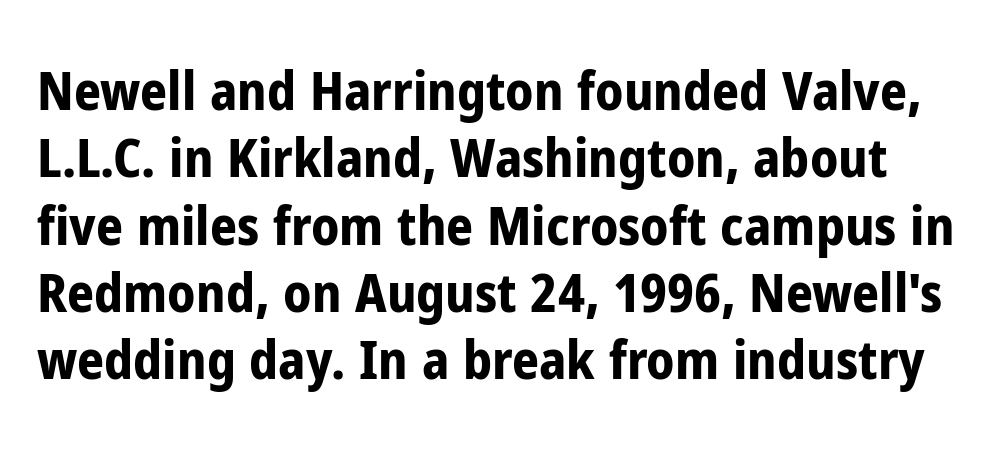
Q: Is the text bold? A: Yes.
Q: Is the text italic (slanted)? A: No, it is upright.
Q: Is the typeface a serif or a sans-serif typeface? A: Sans-serif.
Q: Is the text underlined? A: No.
Q: Is the spacing between letters normal or unusually wide? A: Normal.
Q: Is the spacing between lines tight, normal or loose? A: Normal.
Q: Width (condensed, normal, or wide)? A: Condensed.
Q: Stroke contrast? A: Low.
Q: x-height? A: Medium.
Q: Monospaced? A: No.
